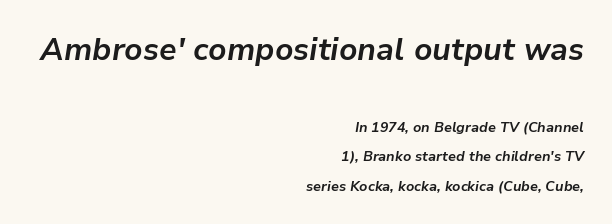
Does the lettering tilt? It does — this is italic. Students, note that the glyphs here touch the page at normal intervals. In this sample the first text group is rendered at the bigger scale. Honestly, there is no underline to notice here at all. The characters look thick and weighty, a clear bold. Looks like regular typesetting: each glyph gets only the width it needs.
